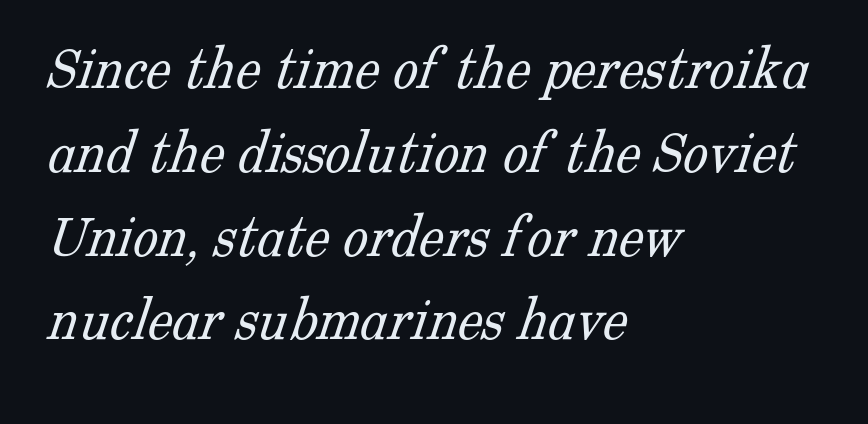
The face looks like a standard text weight, possibly lighter. Reading down the column, the eye jumps a familiar distance to each next line. Unmarked baselines from the first word to the last. This rendering employs a face with finishing strokes, i.e., a serif.
